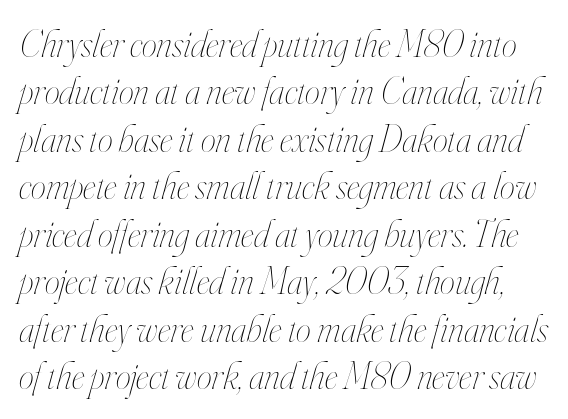
The image shows 38 px thin, condensed type, italic (leaning right); set normal line spacing (1.25x), normal letter spacing, not underlined; high stroke contrast and a small x-height.
